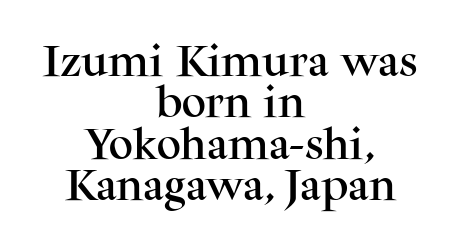
The image shows 34 px serif type, upright; set centered, line spacing 1.22x, normal letter spacing, not underlined; medium stroke contrast and a medium x-height.
